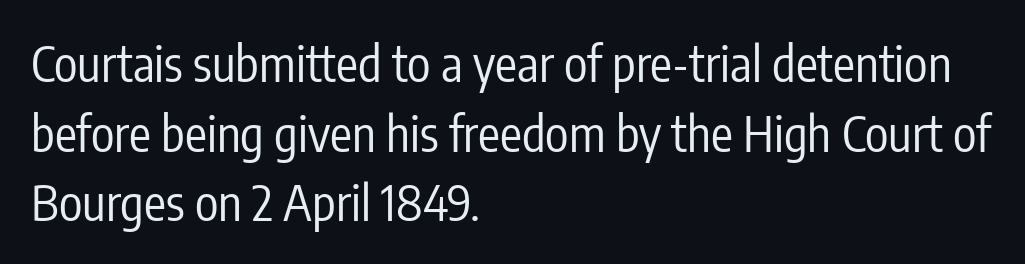
{"serif": "no", "italic": "no", "bold": "no", "weight": "regular", "width": "condensed", "stroke_contrast": "low", "x_height": "medium", "monospaced": "no", "underline": "no", "align": "left", "line_spacing": "normal", "line_spacing_ratio": 1.42, "letter_spacing": "normal", "letter_spacing_em": 0.0, "glyph_px": 49}
